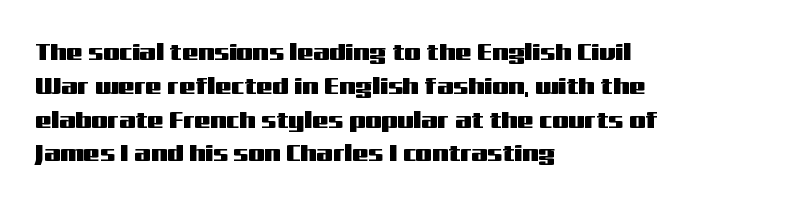
{"italic": "no", "underline": "no", "align": "left", "line_spacing": "normal", "line_spacing_ratio": 1.47, "letter_spacing": "normal", "letter_spacing_em": 0.0, "glyph_px": 23}
